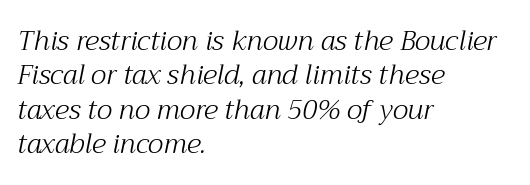
Q: Is the text bold? A: No.
Q: Is the text italic (slanted)? A: Yes, it leans right by about 12 degrees.
Q: Is the text underlined? A: No.
Q: How is the paragraph aligned? A: Left-aligned.
Q: Is the spacing between letters normal or unusually wide? A: Normal.
Q: Is the spacing between lines tight, normal or loose? A: Normal.
